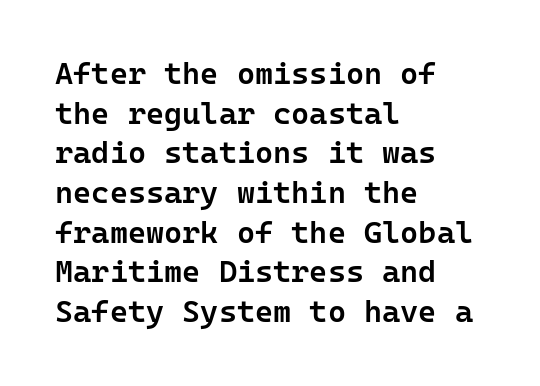
Q: Is the text bold? A: Semi-bold.
Q: Is the text italic (slanted)? A: No, it is upright.
Q: Is the typeface a serif or a sans-serif typeface? A: Sans-serif.
Q: Is the text underlined? A: No.
Q: How is the paragraph aligned? A: Left-aligned.
Q: Is the spacing between letters normal or unusually wide? A: Normal.
Q: Is the spacing between lines tight, normal or loose? A: Normal.
Q: Width (condensed, normal, or wide)? A: Normal.
Q: Stroke contrast? A: Low.
Q: x-height? A: Medium.
Q: Monospaced? A: Yes.
